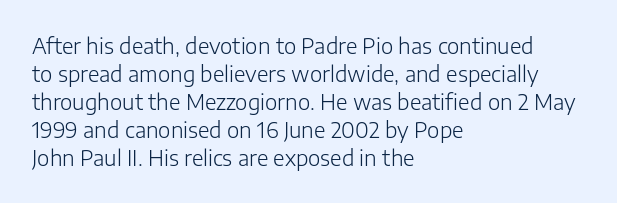
The paragraph has a hard left edge and a soft right edge. Rows of type keep a routine distance in the vertical direction. The letters sit at their default tracking, neither squeezed nor spread. Posture: vertical.
